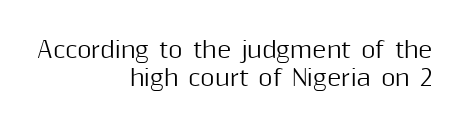
{"italic": "no", "underline": "no", "align": "right", "line_spacing": "normal", "line_spacing_ratio": 1.27, "letter_spacing": "normal", "letter_spacing_em": 0.0, "glyph_px": 22}
